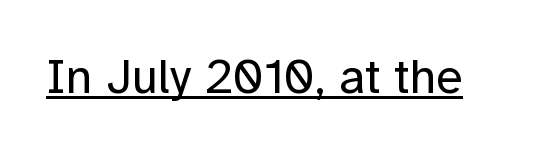
Q: Is the text bold? A: No.
Q: Is the text italic (slanted)? A: No, it is upright.
Q: Is the typeface a serif or a sans-serif typeface? A: Sans-serif.
Q: Is the text underlined? A: Yes.
Q: Is the spacing between letters normal or unusually wide? A: Normal.
Q: Width (condensed, normal, or wide)? A: Normal.
Q: Stroke contrast? A: Low.
Q: x-height? A: Medium.
Q: Monospaced? A: No.
